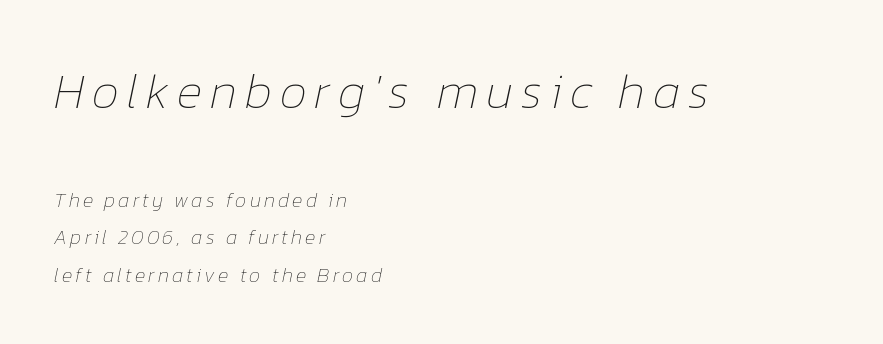
The upper block of text is set noticeably larger than the block beneath it. Layout note: lines flush left. Letters rest on an invisible, unmarked baseline. Looks like regular typesetting: each glyph gets only the width it needs.
